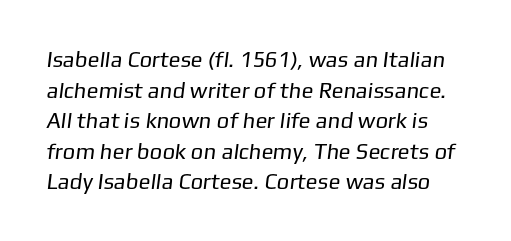
Heaviness? Minimal to ordinary, like unemphasized prose. Students, observe: this is what conventionally led text looks like. The gaps between neighbouring characters are ordinary and unremarkable. Underline: absent.
